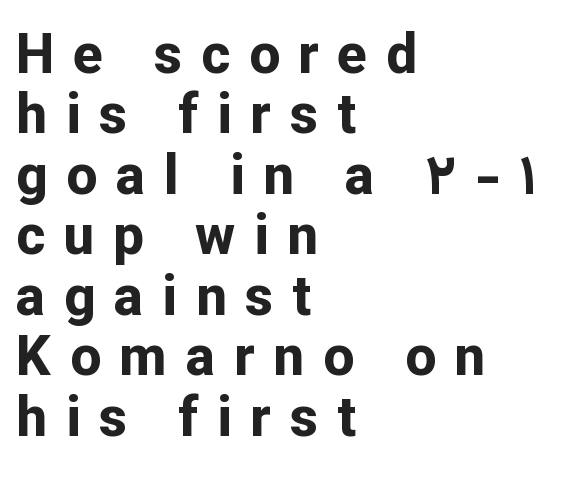
Is there any slant? The stems are plumb. The rendering uses a small line-height, squeezing the rows. This sample has the flowing, uneven cadence of proportional lettering. The letters are spread apart with noticeably loose tracking. Leftover space on each line is placed entirely after the last word.
